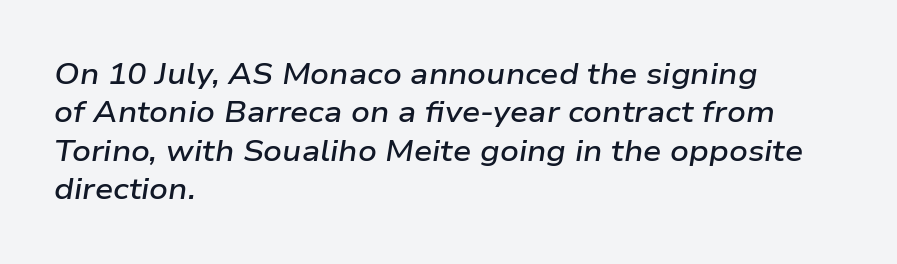
The image shows 29 px semibold, wide type, italic (leaning right); set left-aligned, normal line spacing (1.32x), normal letter spacing, not underlined; low stroke contrast and a medium x-height.
